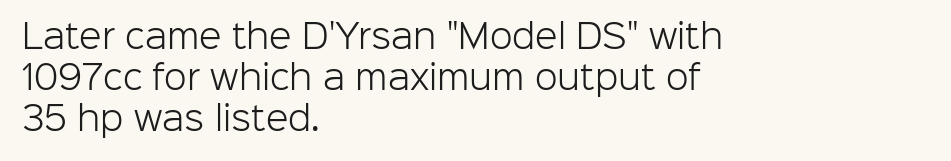
The letters carry no serifs — their stems end cleanly without finishing strokes. The font's upright variant was chosen for this text. You could not count columns in this text — the font is proportionally spaced. Letters rest on an invisible, unmarked baseline. Here the glyphs are tracked normally, forming tight word shapes.
